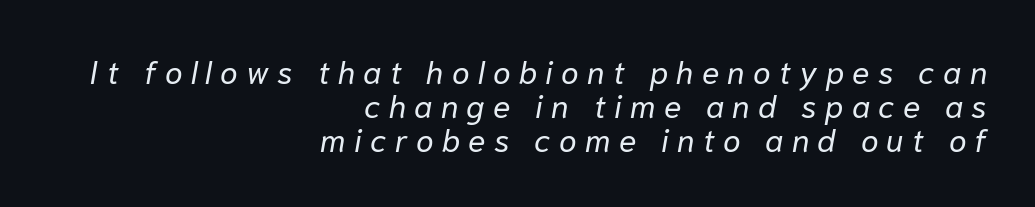
The image shows 32 px regular-weight type, italic (leaning right); set right-aligned, tight line spacing (1.06x), unusually wide letter spacing (+0.26 em), not underlined; low stroke contrast and a medium x-height.
